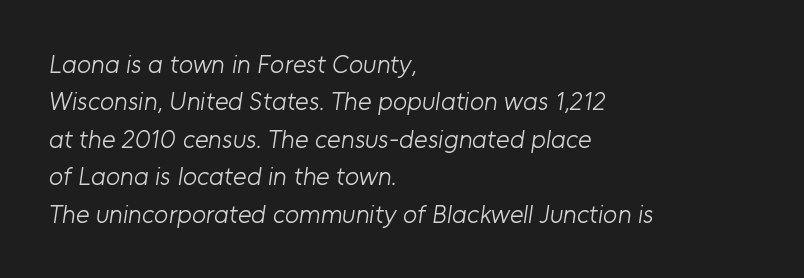
Q: Is the text bold? A: No.
Q: Is the text underlined? A: No.
Q: How is the paragraph aligned? A: Left-aligned.
Q: Is the spacing between letters normal or unusually wide? A: Normal.
Q: Is the spacing between lines tight, normal or loose? A: Normal.
